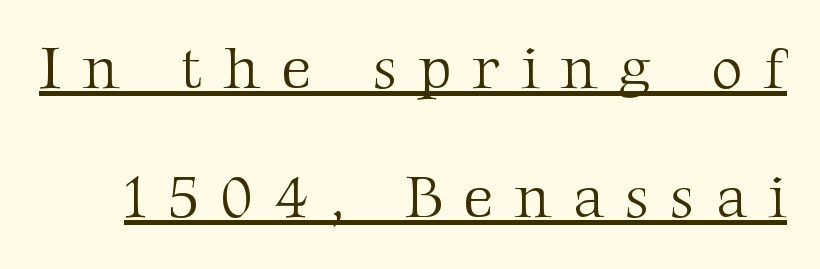
{"serif": "yes", "italic": "no", "bold": "no", "weight": "light", "width": "normal", "stroke_contrast": "medium", "x_height": "medium", "monospaced": "no", "underline": "yes", "line_spacing": "loose", "line_spacing_ratio": 2.15, "letter_spacing": "wide", "letter_spacing_em": 0.35, "glyph_px": 60}
